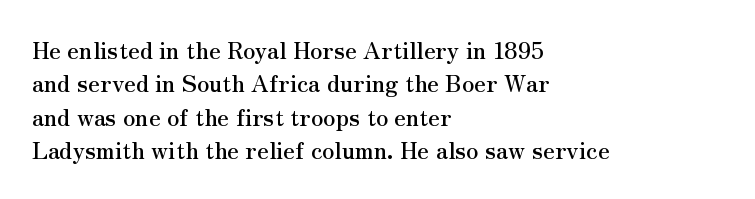
The image shows 23 px text type, upright; set left-aligned, normal line spacing (1.45x), normal letter spacing, not underlined.
